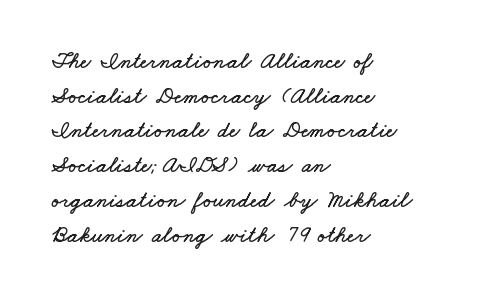
The image shows 23 px text type; set left-aligned, normal line spacing (1.51x), normal letter spacing, not underlined.
